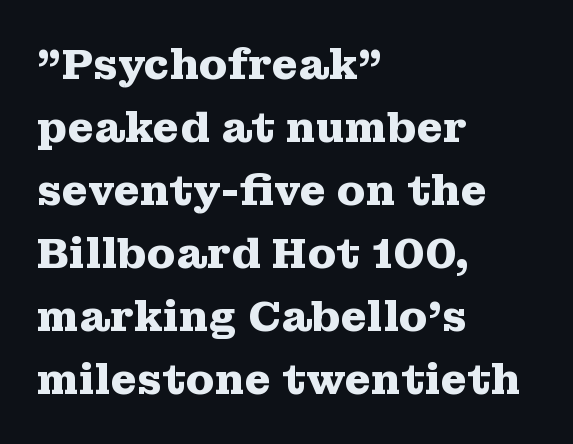
{"serif": "yes", "italic": "no", "bold": "yes", "weight": "heavy", "width": "wide", "stroke_contrast": "medium", "x_height": "medium", "monospaced": "no", "underline": "no", "align": "left", "line_spacing": "normal", "line_spacing_ratio": 1.5, "letter_spacing": "normal", "letter_spacing_em": 0.0, "glyph_px": 42}
